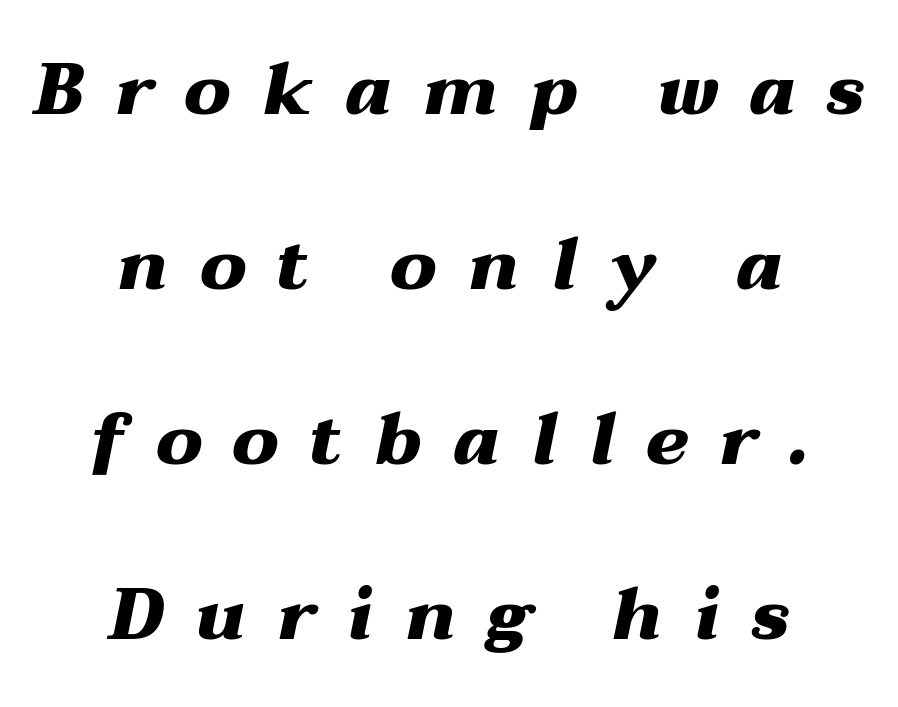
{"italic": "yes", "lean": "right", "slant_degrees": 12, "bold": "yes", "weight": "heavy", "width": "wide", "stroke_contrast": "medium", "x_height": "medium", "monospaced": "no", "underline": "no", "align": "center", "line_spacing": "loose", "line_spacing_ratio": 2.43, "letter_spacing": "wide", "letter_spacing_em": 0.43, "glyph_px": 72}
